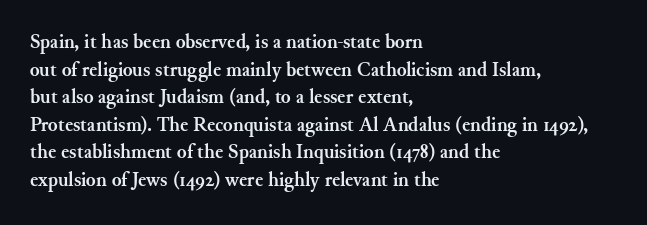
Is the letter spacing exaggerated? No — it looks like the ordinary default. Does the weight exceed regular? Yes, all the way to bold. Layout note: lines flush left. Notice how the stems are strictly vertical — no italics here.
